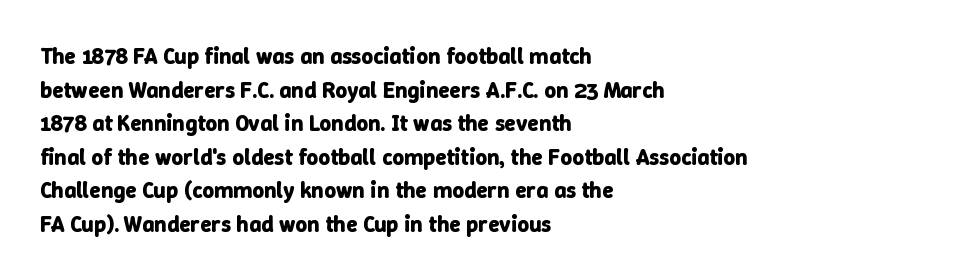
Q: Is the text bold? A: Yes.
Q: Is the text italic (slanted)? A: No, it is upright.
Q: Is the text underlined? A: No.
Q: How is the paragraph aligned? A: Left-aligned.
Q: Is the spacing between letters normal or unusually wide? A: Normal.
Q: Is the spacing between lines tight, normal or loose? A: Normal.
